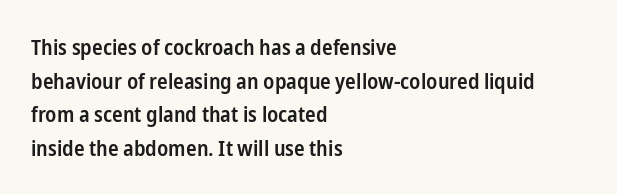
Q: Is the text bold? A: Semi-bold.
Q: Is the text italic (slanted)? A: No, it is upright.
Q: Is the text underlined? A: No.
Q: How is the paragraph aligned? A: Left-aligned.
Q: Is the spacing between letters normal or unusually wide? A: Normal.
Q: Is the spacing between lines tight, normal or loose? A: Normal.
